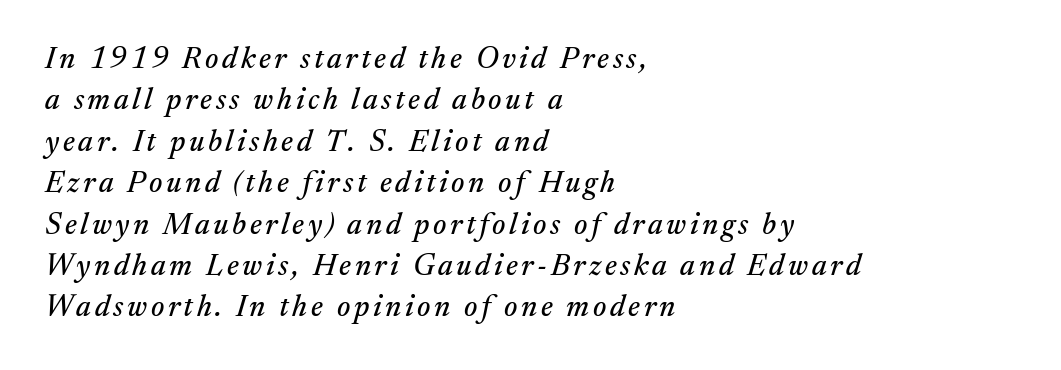
{"serif": "yes", "italic": "yes", "lean": "right", "slant_degrees": 17, "width": "normal", "stroke_contrast": "medium", "x_height": "medium", "monospaced": "no", "underline": "no", "align": "left", "line_spacing": "normal", "line_spacing_ratio": 1.38, "glyph_px": 30}
